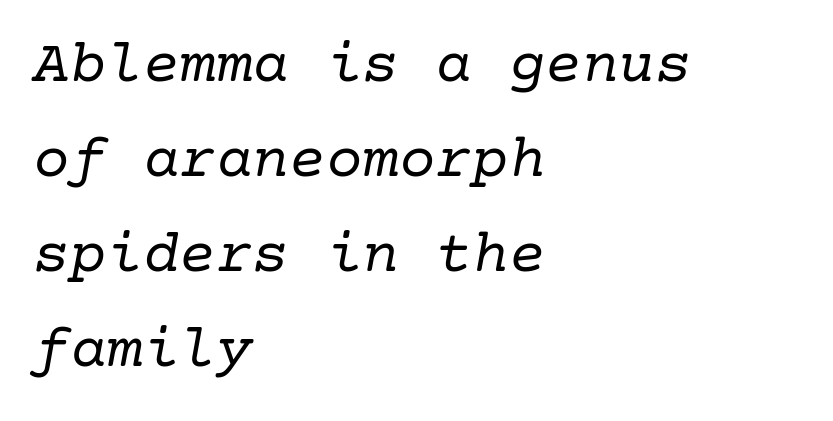
Q: Is the text bold? A: No.
Q: Is the text italic (slanted)? A: Yes, it leans right by about 10 degrees.
Q: Is the typeface a serif or a sans-serif typeface? A: Serif.
Q: Is the text underlined? A: No.
Q: How is the paragraph aligned? A: Left-aligned.
Q: Is the spacing between letters normal or unusually wide? A: Normal.
Q: Is the spacing between lines tight, normal or loose? A: Normal.
Q: Width (condensed, normal, or wide)? A: Normal.
Q: Stroke contrast? A: Low.
Q: x-height? A: Medium.
